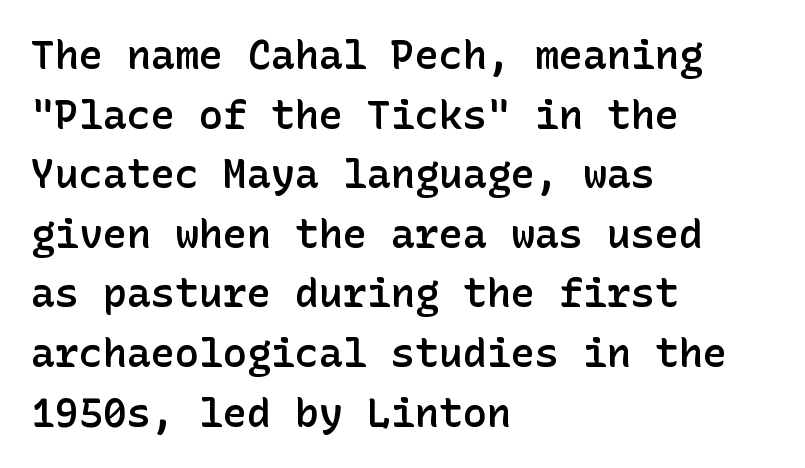
The rendering shows plain stroke endings on the letterforms — a sans-serif design. Does the copy run flush right? No — it runs flush left. One glance says typical: line gaps are just what's usual. The glyphs have the mass of a demibold cut, below bold.
